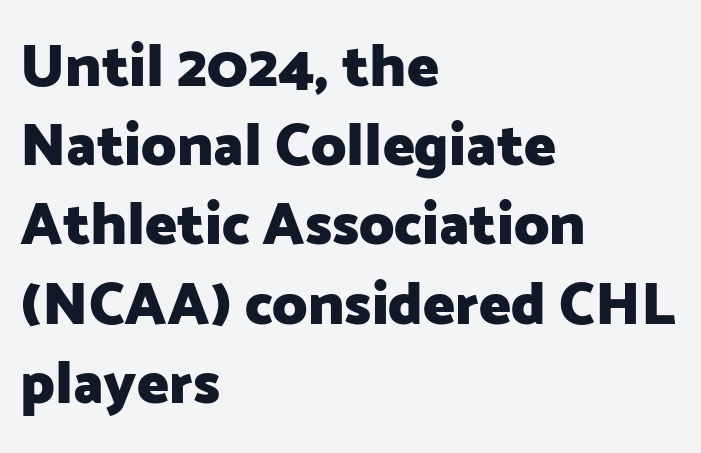
The image shows 60 px heavy sans-serif type, upright; set left-aligned, normal line spacing (1.32x), normal letter spacing, not underlined; low stroke contrast and a medium x-height.
